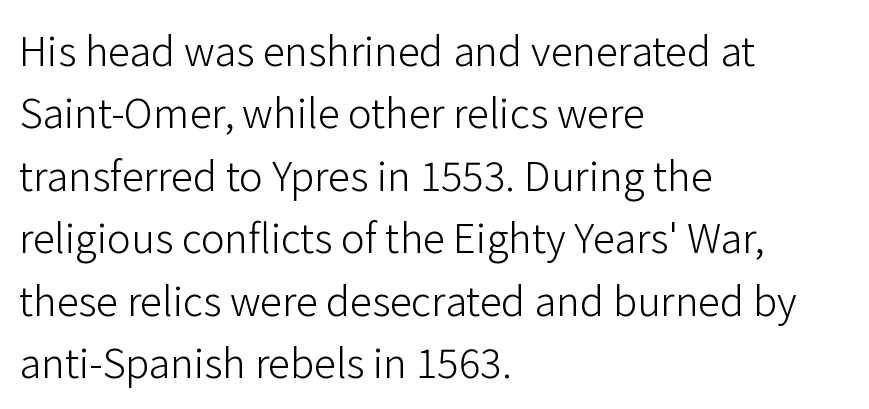
{"serif": "no", "italic": "no", "bold": "no", "weight": "light", "width": "normal", "stroke_contrast": "low", "x_height": "medium", "monospaced": "no", "underline": "no", "align": "left", "line_spacing": "normal", "line_spacing_ratio": 1.56, "letter_spacing": "normal", "letter_spacing_em": 0.0, "glyph_px": 40}
